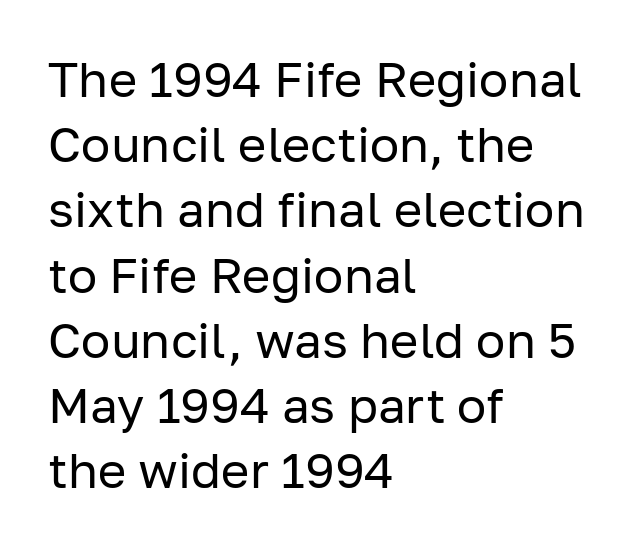
{"serif": "no", "italic": "no", "bold": "no", "weight": "regular", "width": "normal", "stroke_contrast": "low", "x_height": "medium", "monospaced": "no", "underline": "no", "align": "left", "line_spacing": "normal", "line_spacing_ratio": 1.33, "letter_spacing": "normal", "letter_spacing_em": 0.0, "glyph_px": 49}
